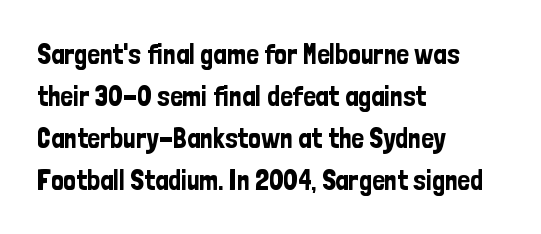
{"serif": "no", "italic": "no", "width": "condensed", "stroke_contrast": "low", "x_height": "medium", "monospaced": "no", "underline": "no", "align": "left", "line_spacing": "normal", "line_spacing_ratio": 1.5, "letter_spacing": "normal", "letter_spacing_em": 0.0, "glyph_px": 28}
